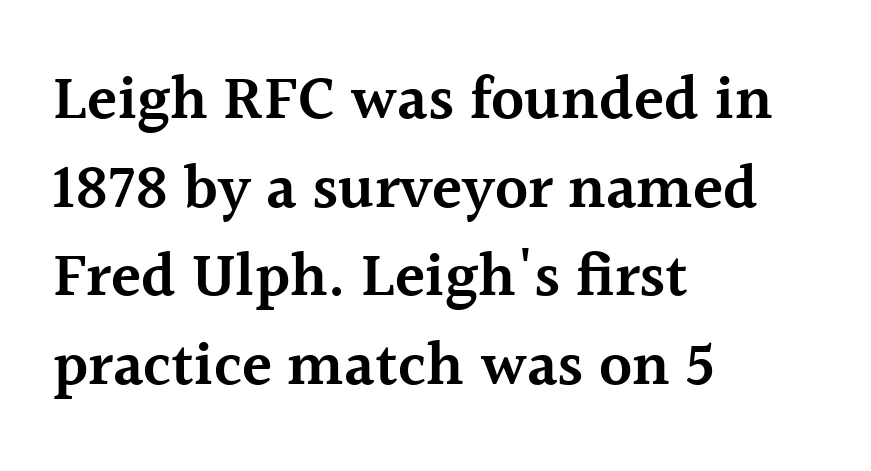
Q: Is the text bold? A: Semi-bold.
Q: Is the text italic (slanted)? A: No, it is upright.
Q: Is the typeface a serif or a sans-serif typeface? A: Serif.
Q: Is the text underlined? A: No.
Q: How is the paragraph aligned? A: Left-aligned.
Q: Is the spacing between letters normal or unusually wide? A: Normal.
Q: Is the spacing between lines tight, normal or loose? A: Normal.
Q: Width (condensed, normal, or wide)? A: Normal.
Q: x-height? A: Medium.
Q: Monospaced? A: No.
